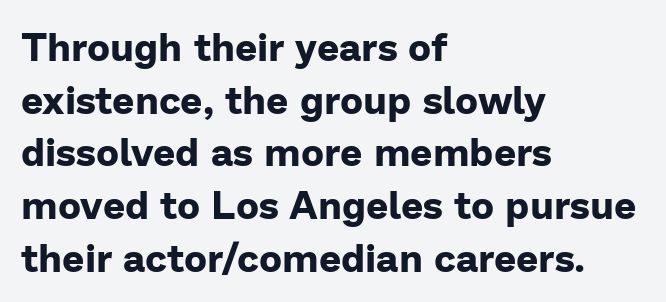
Unmarked baselines from the first word to the last. Notice how descenders clear the ascenders below comfortably — that's standard leading. A classic flush-left, rag-right setting is used for this passage. Nobody touched the tracking dial on this one. Look at the bottom of the vertical strokes: they stop flat, with no serifs. A roman cut, with each character standing at attention.
